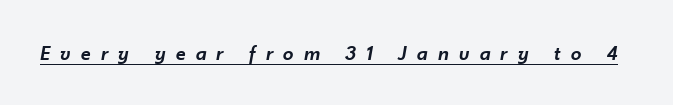
{"italic": "yes", "lean": "right", "slant_degrees": 10, "bold": "semi", "underline": "yes", "letter_spacing": "wide", "letter_spacing_em": 0.49, "glyph_px": 21}
